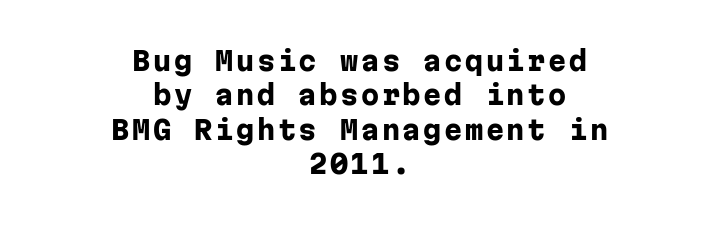
Q: Is the text bold? A: Yes.
Q: Is the text italic (slanted)? A: No, it is upright.
Q: Is the text underlined? A: No.
Q: How is the paragraph aligned? A: Centered.
Q: Is the spacing between lines tight, normal or loose? A: Normal.
